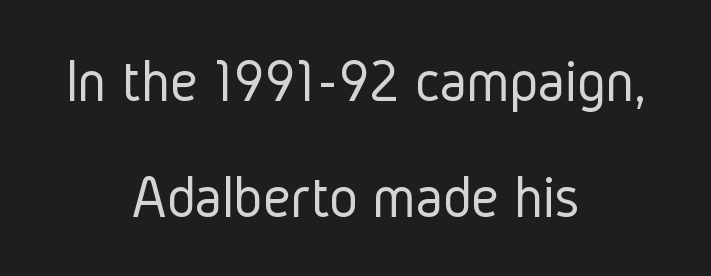
The words here are not underlined. The typeface has the unassuming heft of standard copy or less. Successive baselines arrive slowly, with a big drop between each. Each letter keeps its own natural width here, so spacing adapts to shape. Both edges are ragged and mirror each other, which tells us the setting is centered. The face used here is a sans, in the tradition of grotesques and geometrics.
